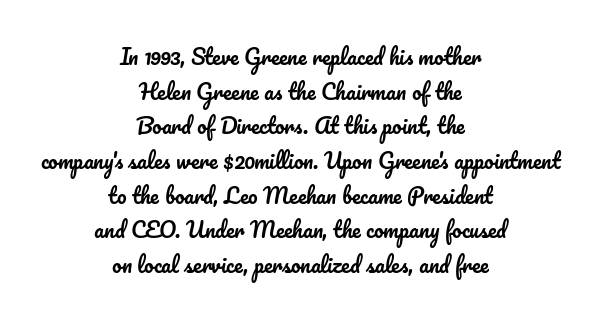
The image shows 21 px text type; set centered, normal line spacing (1.65x), normal letter spacing, not underlined.
